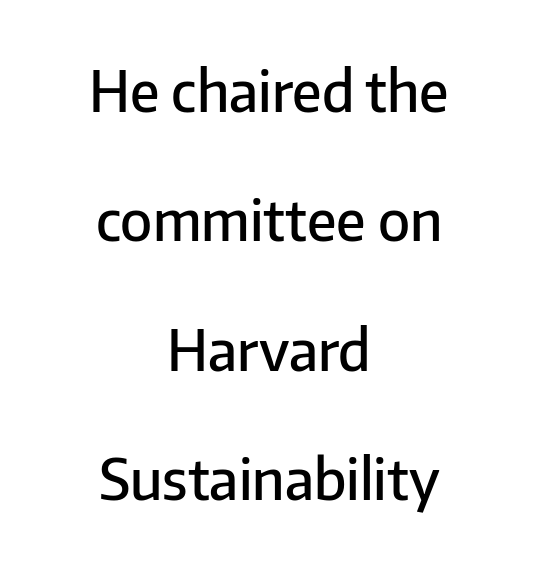
Q: Is the text bold? A: Semi-bold.
Q: Is the text italic (slanted)? A: No, it is upright.
Q: Is the typeface a serif or a sans-serif typeface? A: Sans-serif.
Q: Is the text underlined? A: No.
Q: How is the paragraph aligned? A: Centered.
Q: Is the spacing between letters normal or unusually wide? A: Normal.
Q: Is the spacing between lines tight, normal or loose? A: Loose.
Q: Width (condensed, normal, or wide)? A: Normal.
Q: Stroke contrast? A: Low.
Q: x-height? A: Medium.
Q: Monospaced? A: No.
